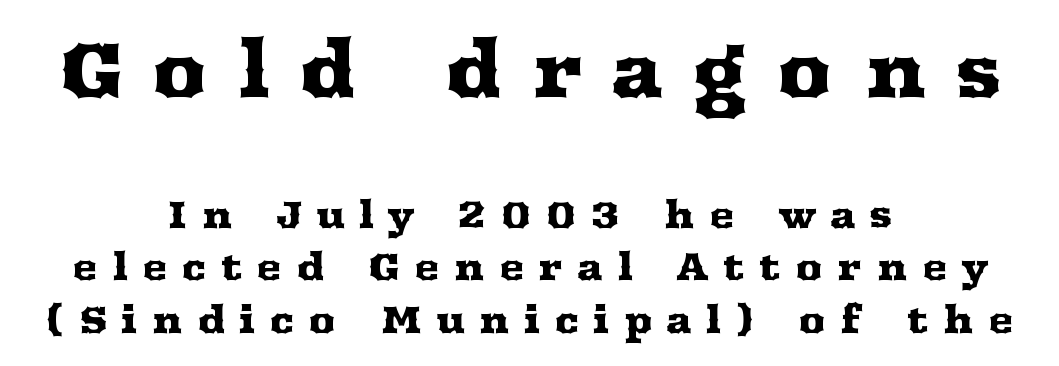
The image shows 77 px wide serif type, upright; set centered, normal line spacing (1.38x), unusually wide letter spacing (+0.37 em), not underlined; the first (top) block is 2.03x larger; medium stroke contrast and a medium x-height.
